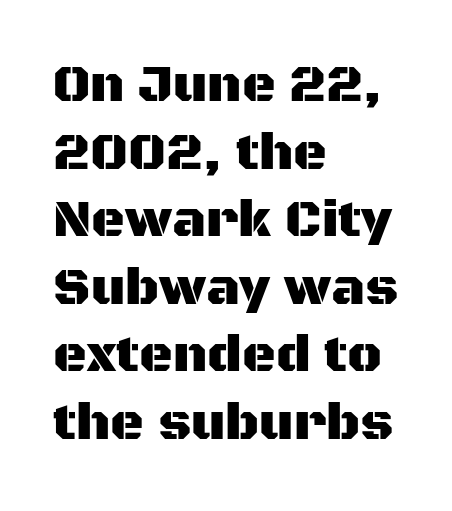
Nothing sits at the stroke ends, so this counts as sans-serif. Words appear dense and cohesive because spacing is normal. The typography opts for an upright posture over an oblique one. Glance below the letters and you will spot only blank space.
